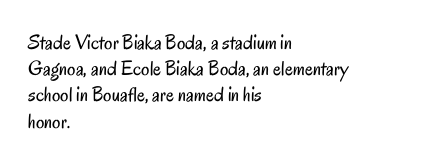
Does extra space separate the letters? No, they use regular spacing. Layout note: lines flush left. The area under the type is left untouched. This reads as an unemphasized weight, regular at the heaviest. This is roman type, the default non-slanted kind. Vertical spacing — default.
